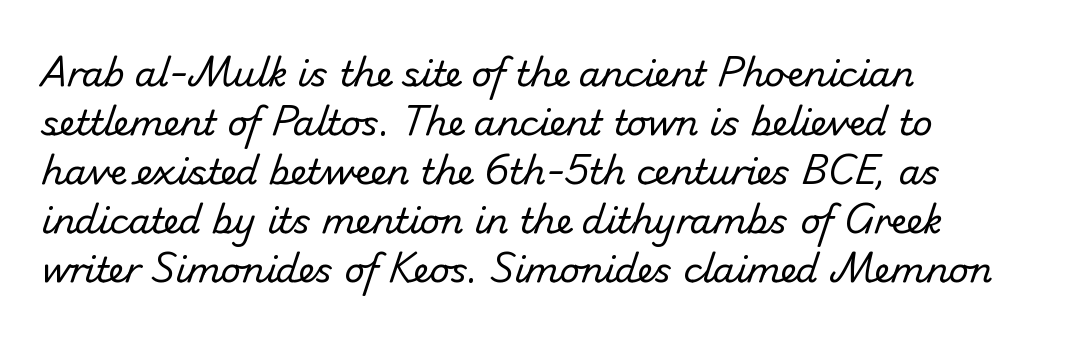
{"serif": "no", "bold": "no", "weight": "regular", "width": "normal", "stroke_contrast": "low", "x_height": "small", "monospaced": "no", "underline": "no", "align": "left", "line_spacing": "normal", "line_spacing_ratio": 1.4, "letter_spacing": "normal", "letter_spacing_em": 0.0, "glyph_px": 35}
